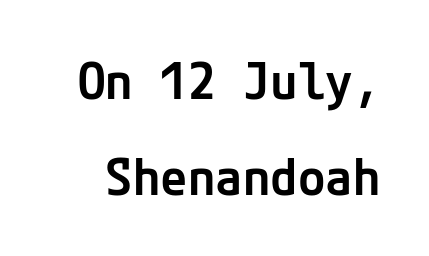
{"serif": "no", "italic": "no", "bold": "semi", "weight": "semibold", "width": "normal", "stroke_contrast": "low", "x_height": "medium", "underline": "no", "line_spacing": "loose", "line_spacing_ratio": 1.92, "letter_spacing": "normal", "letter_spacing_em": 0.0, "glyph_px": 50}
